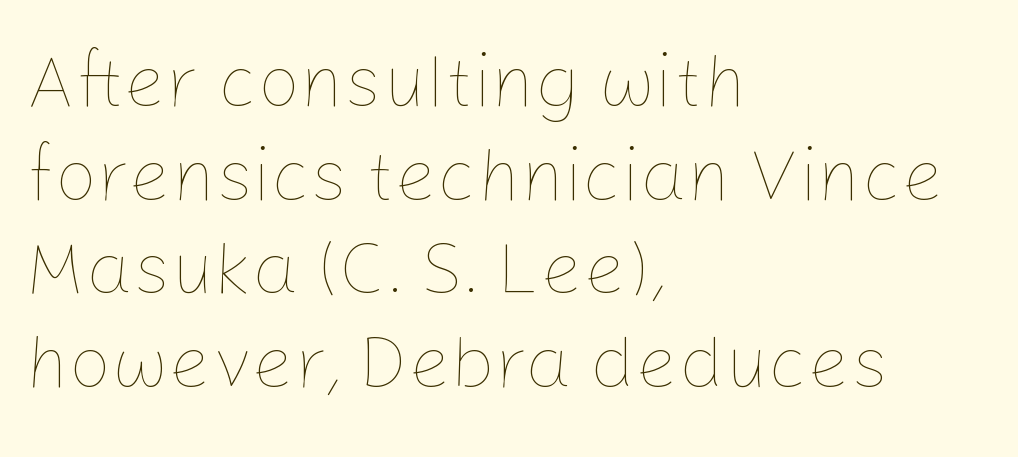
{"italic": "no", "bold": "no", "weight": "thin", "width": "normal", "stroke_contrast": "low", "x_height": "medium", "monospaced": "no", "underline": "no", "align": "left", "line_spacing": "normal", "line_spacing_ratio": 1.25, "letter_spacing": "normal", "letter_spacing_em": 0.0, "glyph_px": 75}
